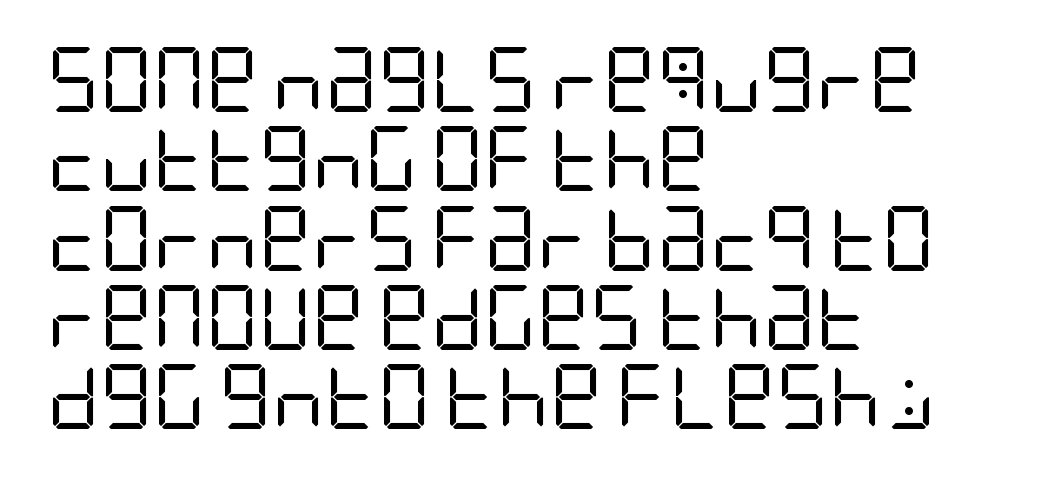
Nope, no serifs anywhere on these letters. The typesetter chose a ragged-right arrangement here. Unlike italic type, these characters show no tilt at all. Look at the tracking — it's just the regular setting, nothing added.
